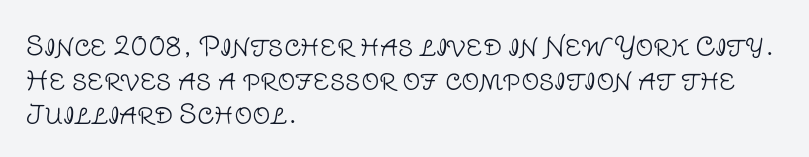
Q: Is the text bold? A: No.
Q: Is the text italic (slanted)? A: Yes.
Q: Is the text underlined? A: No.
Q: How is the paragraph aligned? A: Left-aligned.
Q: Is the spacing between letters normal or unusually wide? A: Normal.
Q: Is the spacing between lines tight, normal or loose? A: Normal.
